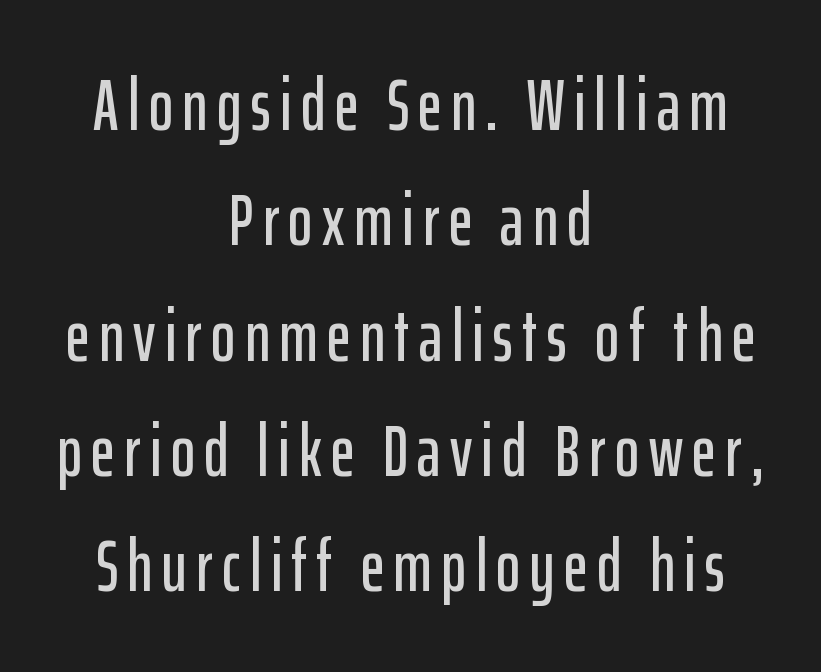
Q: Is the text italic (slanted)? A: No, it is upright.
Q: Is the typeface a serif or a sans-serif typeface? A: Sans-serif.
Q: Is the text underlined? A: No.
Q: How is the paragraph aligned? A: Centered.
Q: Is the spacing between lines tight, normal or loose? A: Normal.
Q: Width (condensed, normal, or wide)? A: Condensed.
Q: Stroke contrast? A: Low.
Q: x-height? A: Medium.
Q: Monospaced? A: No.
